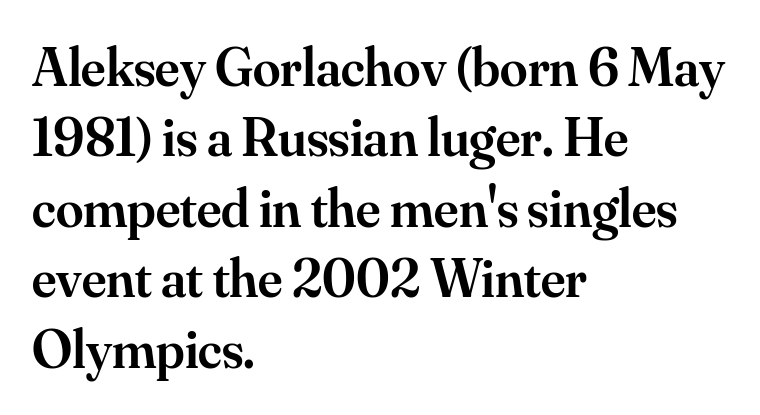
The lines in this sample share a left origin and differ only in where they stop. The line-height multiplier appears to be the usual default. Varying glyph widths throughout — classic text-font behaviour. When letters stand straight like this, we call the style roman or upright. This rendering employs a face with finishing strokes, i.e., a serif.
